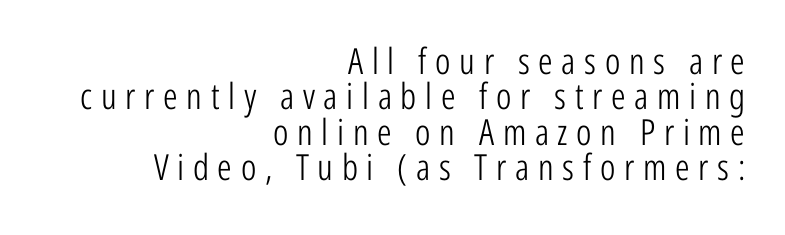
The image shows 36 px light, condensed sans-serif type, upright; set right-aligned, tight line spacing (0.98x), unusually wide letter spacing (+0.24 em), not underlined; low stroke contrast and a medium x-height.
